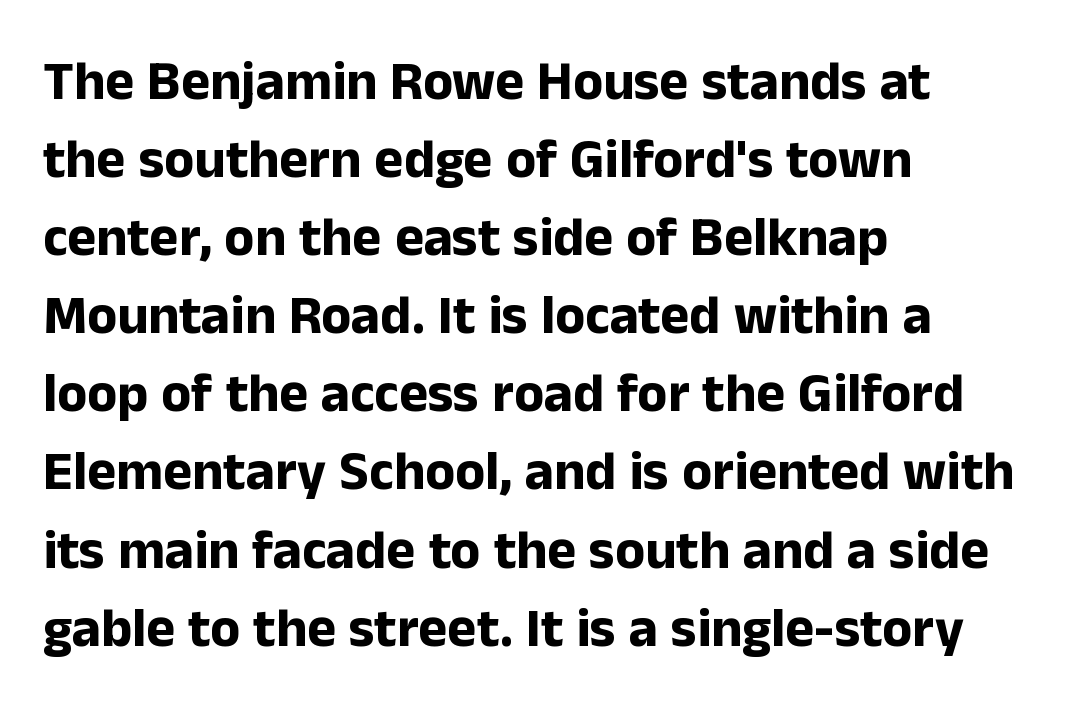
{"serif": "no", "italic": "no", "bold": "yes", "weight": "bold", "width": "normal", "stroke_contrast": "low", "x_height": "medium", "monospaced": "no", "underline": "no", "align": "left", "line_spacing": "normal", "line_spacing_ratio": 1.42, "letter_spacing": "normal", "letter_spacing_em": 0.0, "glyph_px": 55}
